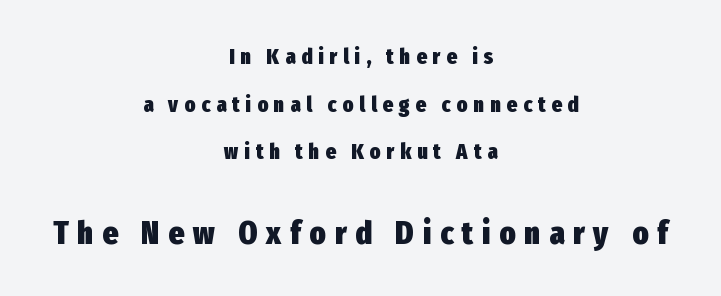
Q: Is the text bold? A: Yes.
Q: Is the text italic (slanted)? A: No, it is upright.
Q: Is the typeface a serif or a sans-serif typeface? A: Sans-serif.
Q: Is the text underlined? A: No.
Q: How is the paragraph aligned? A: Centered.
Q: Is the spacing between letters normal or unusually wide? A: Unusually wide.
Q: Is the spacing between lines tight, normal or loose? A: Loose.
Q: Which block of text is set in a larger size, the first (top) or the second (bottom)? A: The second (bottom) one.
Q: Width (condensed, normal, or wide)? A: Condensed.
Q: Stroke contrast? A: Low.
Q: x-height? A: Medium.
Q: Monospaced? A: No.
